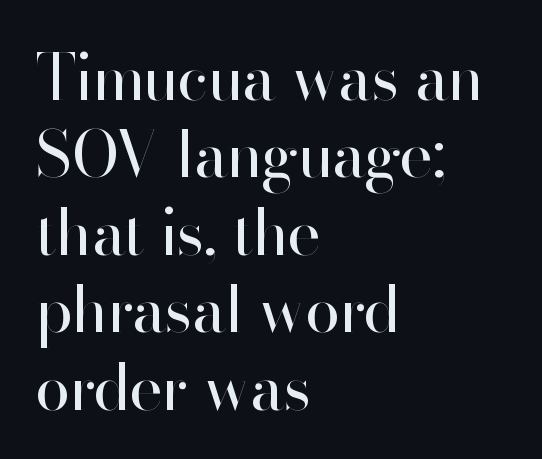
Q: Is the text bold? A: No.
Q: Is the text italic (slanted)? A: No, it is upright.
Q: Is the typeface a serif or a sans-serif typeface? A: Sans-serif.
Q: Is the text underlined? A: No.
Q: How is the paragraph aligned? A: Left-aligned.
Q: Is the spacing between letters normal or unusually wide? A: Normal.
Q: Width (condensed, normal, or wide)? A: Normal.
Q: Stroke contrast? A: High.
Q: x-height? A: Small.
Q: Monospaced? A: No.
